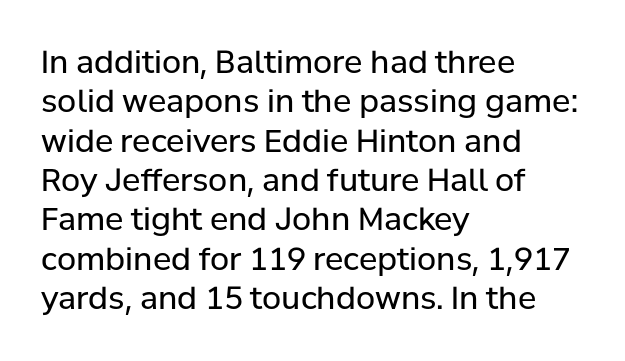
{"serif": "no", "italic": "no", "bold": "no", "weight": "regular", "width": "normal", "stroke_contrast": "low", "x_height": "medium", "monospaced": "no", "underline": "no", "align": "left", "line_spacing": "normal", "line_spacing_ratio": 1.27, "letter_spacing": "normal", "letter_spacing_em": 0.0, "glyph_px": 31}
